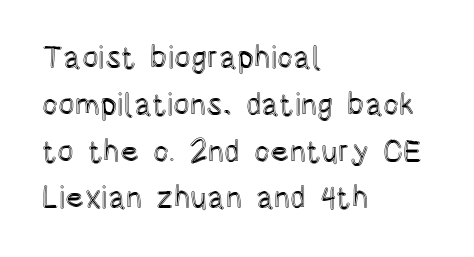
Q: Is the text italic (slanted)? A: No, it is upright.
Q: Is the text underlined? A: No.
Q: How is the paragraph aligned? A: Left-aligned.
Q: Is the spacing between letters normal or unusually wide? A: Normal.
Q: Is the spacing between lines tight, normal or loose? A: Normal.
Q: Width (condensed, normal, or wide)? A: Condensed.
Q: x-height? A: Large.
Q: Monospaced? A: No.
